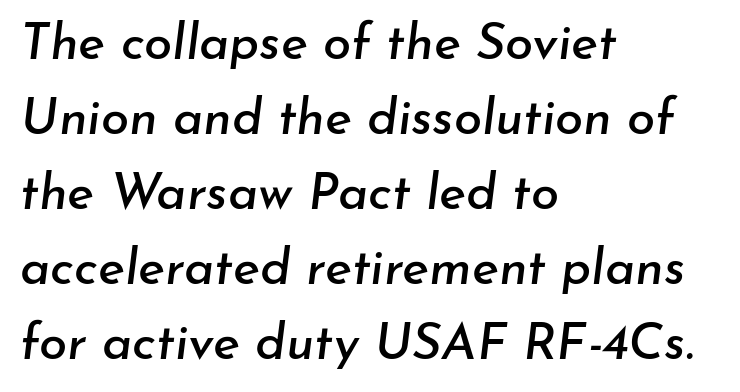
Q: Is the text italic (slanted)? A: Yes, it leans right by about 7 degrees.
Q: Is the text underlined? A: No.
Q: How is the paragraph aligned? A: Left-aligned.
Q: Is the spacing between letters normal or unusually wide? A: Normal.
Q: Is the spacing between lines tight, normal or loose? A: Normal.
Q: Width (condensed, normal, or wide)? A: Normal.
Q: Stroke contrast? A: Low.
Q: x-height? A: Small.
Q: Monospaced? A: No.
